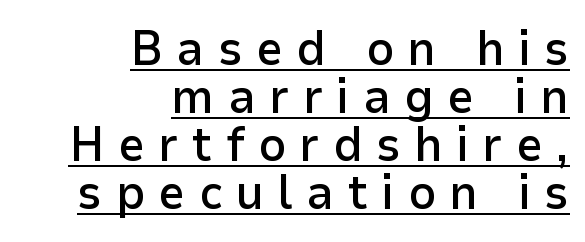
The paragraph shown leans on its right margin. Students, observe the line beneath the letters — that is underlining. The designer went with a sans here, leaving each stem footless. A roman cut, with each character standing at attention.
